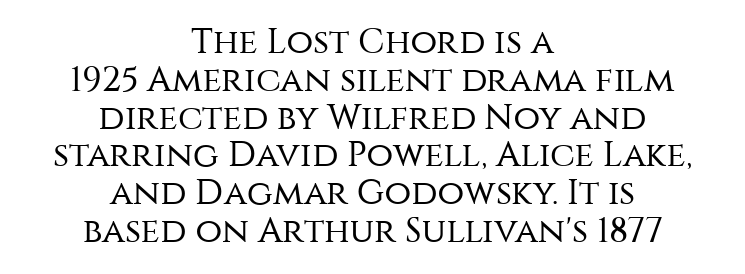
{"serif": "no", "italic": "no", "bold": "no", "weight": "regular", "width": "normal", "stroke_contrast": "medium", "x_height": "large", "monospaced": "no", "underline": "no", "align": "center", "line_spacing": "tight", "line_spacing_ratio": 1.08, "letter_spacing": "normal", "letter_spacing_em": 0.0, "glyph_px": 35}
